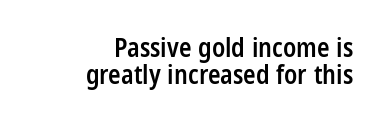
Notice how the stems are strictly vertical — no italics here. The string is rendered with underlining switched off. The setting favours the right margin, as signatures and pull-quotes sometimes do. What stands out about the letter spacing? Nothing — it is the standard amount. Leading: reduced.
